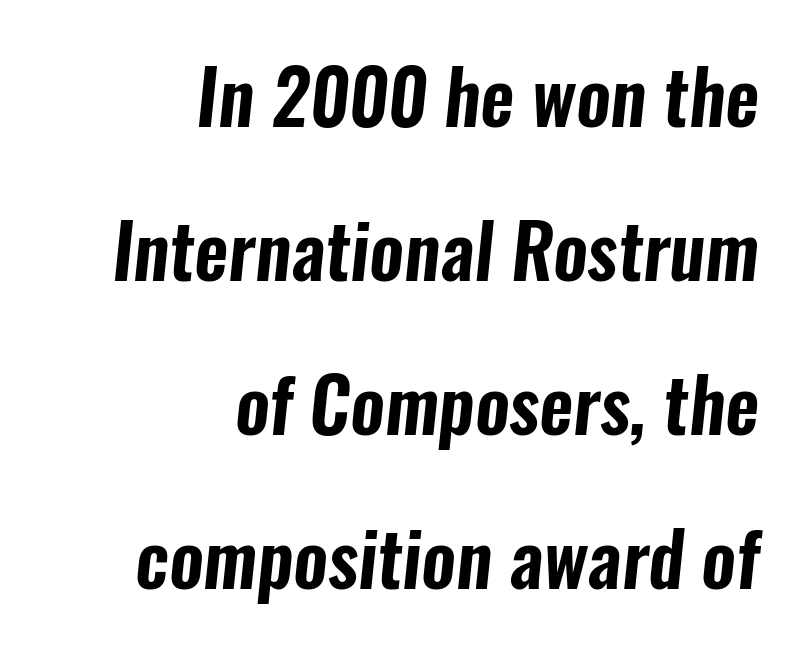
The image shows 74 px condensed sans-serif type; set right-aligned, loose line spacing (2.08x), normal letter spacing, not underlined; low stroke contrast and a medium x-height.
